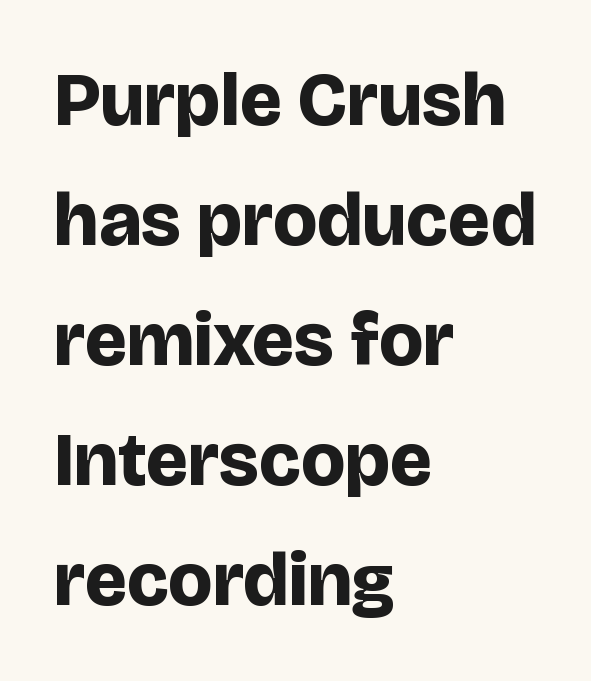
{"serif": "no", "italic": "no", "bold": "yes", "weight": "bold", "width": "normal", "stroke_contrast": "low", "x_height": "large", "monospaced": "no", "underline": "no", "align": "left", "line_spacing": "normal", "line_spacing_ratio": 1.58, "letter_spacing": "normal", "letter_spacing_em": 0.0, "glyph_px": 76}
